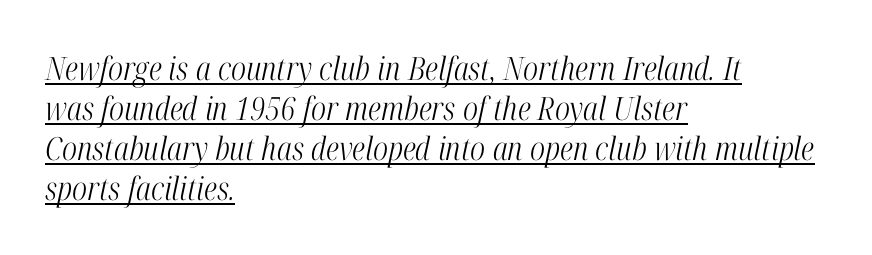
The image shows 32 px light, condensed serif type, italic (leaning right); set left-aligned, normal line spacing (1.25x), normal letter spacing, underlined; high stroke contrast and a medium x-height.
